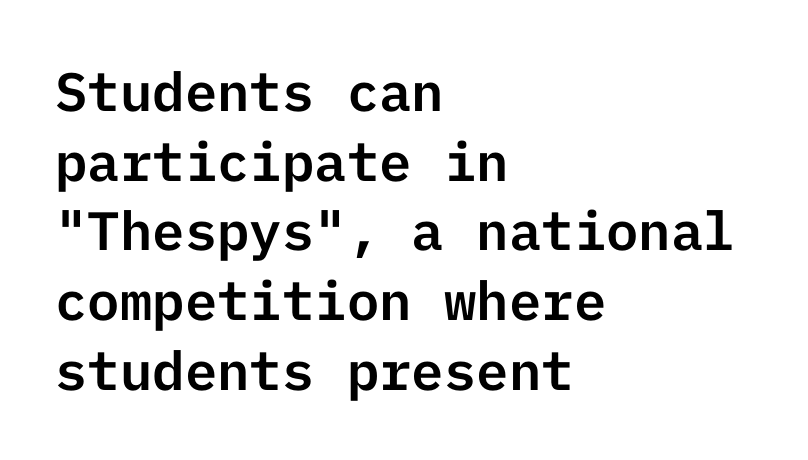
The image shows 54 px sans-serif type, upright; set left-aligned, normal line spacing (1.29x), normal letter spacing, not underlined; low stroke contrast and a medium x-height.
